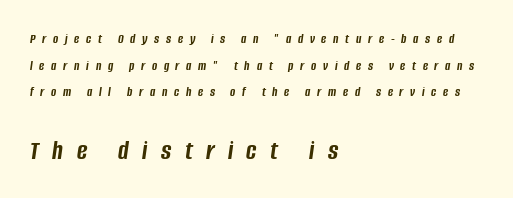
{"italic": "yes", "lean": "right", "slant_degrees": 8, "bold": "yes", "weight": "semibold", "width": "condensed", "stroke_contrast": "low", "x_height": "large", "monospaced": "no", "underline": "no", "align": "left", "line_spacing": "loose", "line_spacing_ratio": 1.91, "letter_spacing": "wide", "letter_spacing_em": 0.48, "larger_block": "second", "size_ratio": 2.0, "glyph_px": 28}
